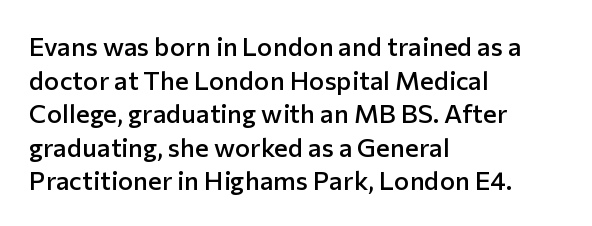
Each row of text sits above clean, open space. Notice how the passage keeps a crisp vertical edge on the left only. These lines keep a tight, regular rhythm from letter to letter. The strokes are fattened partway — semibold, not bold. Regarding leading, the lines here are spaced in the standard way. Upright lettering throughout.
